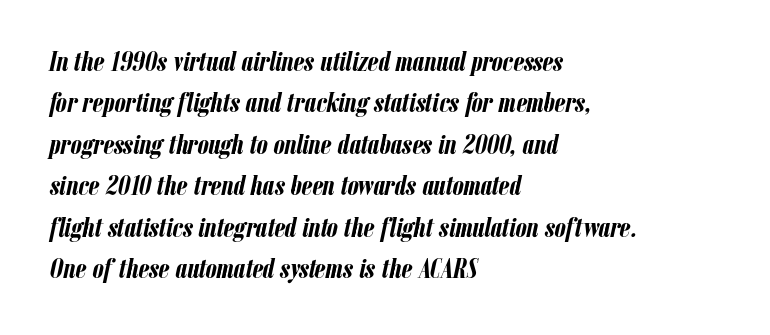
Q: Is the text bold? A: Yes.
Q: Is the text italic (slanted)? A: Yes, it leans right by about 12 degrees.
Q: Is the text underlined? A: No.
Q: How is the paragraph aligned? A: Left-aligned.
Q: Is the spacing between letters normal or unusually wide? A: Normal.
Q: Is the spacing between lines tight, normal or loose? A: Normal.
Q: Width (condensed, normal, or wide)? A: Condensed.
Q: Stroke contrast? A: Low.
Q: x-height? A: Medium.
Q: Monospaced? A: No.
